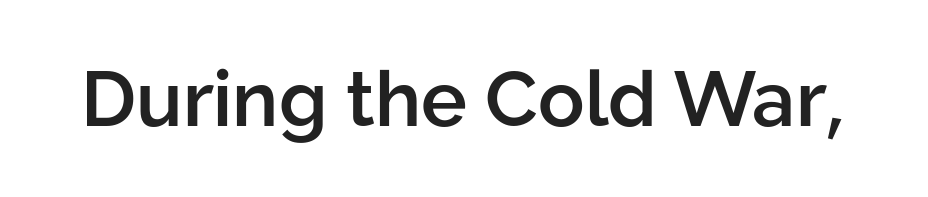
The image shows 77 px semibold sans-serif type, upright; set normal letter spacing, not underlined; low stroke contrast and a medium x-height.
